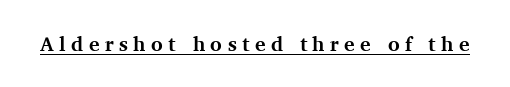
{"italic": "no", "bold": "yes", "underline": "yes", "letter_spacing": "wide", "letter_spacing_em": 0.27, "glyph_px": 20}
